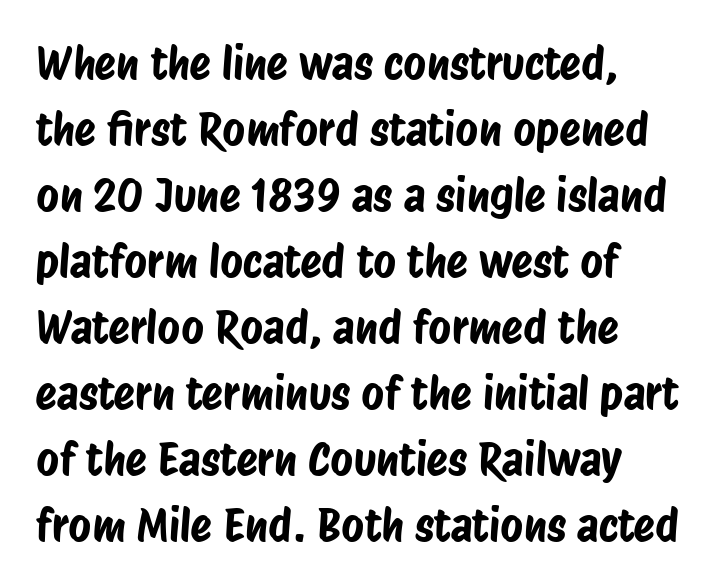
{"serif": "no", "width": "condensed", "stroke_contrast": "low", "x_height": "large", "monospaced": "no", "underline": "no", "line_spacing": "normal", "line_spacing_ratio": 1.5, "letter_spacing": "normal", "letter_spacing_em": 0.0, "glyph_px": 44}
